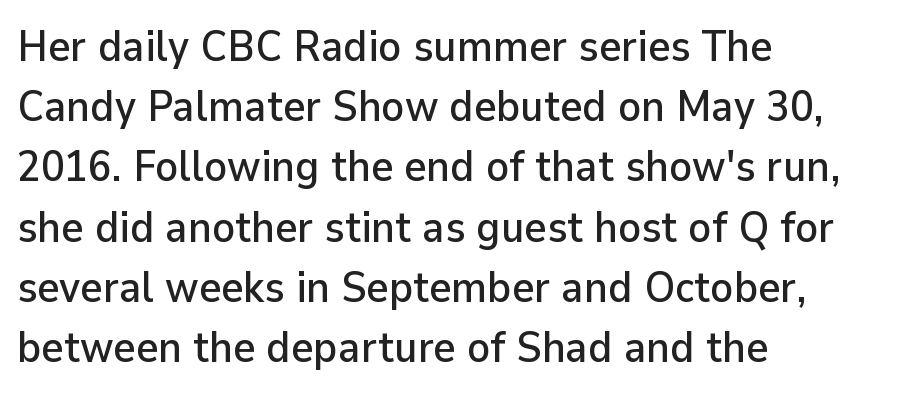
Q: Is the text italic (slanted)? A: No, it is upright.
Q: Is the typeface a serif or a sans-serif typeface? A: Sans-serif.
Q: Is the text underlined? A: No.
Q: How is the paragraph aligned? A: Left-aligned.
Q: Is the spacing between letters normal or unusually wide? A: Normal.
Q: Is the spacing between lines tight, normal or loose? A: Normal.
Q: Width (condensed, normal, or wide)? A: Normal.
Q: Stroke contrast? A: Low.
Q: x-height? A: Medium.
Q: Monospaced? A: No.
